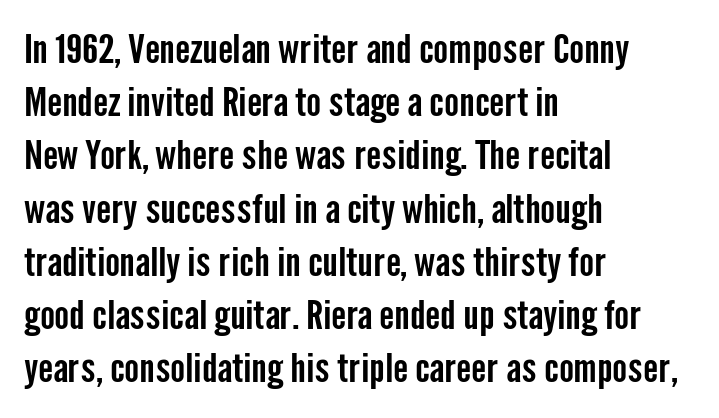
{"serif": "no", "italic": "no", "width": "condensed", "stroke_contrast": "low", "x_height": "medium", "monospaced": "no", "underline": "no", "align": "left", "line_spacing": "normal", "line_spacing_ratio": 1.33, "letter_spacing": "normal", "letter_spacing_em": 0.0, "glyph_px": 40}
